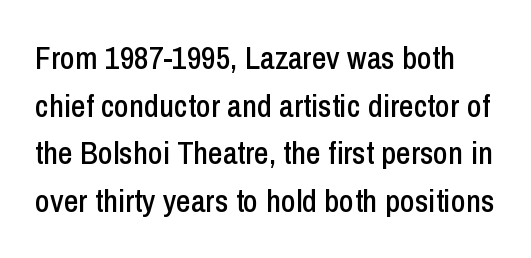
Q: Is the text italic (slanted)? A: No, it is upright.
Q: Is the typeface a serif or a sans-serif typeface? A: Sans-serif.
Q: Is the text underlined? A: No.
Q: Is the spacing between letters normal or unusually wide? A: Normal.
Q: Is the spacing between lines tight, normal or loose? A: Normal.
Q: Width (condensed, normal, or wide)? A: Condensed.
Q: Stroke contrast? A: Low.
Q: x-height? A: Medium.
Q: Monospaced? A: No.
